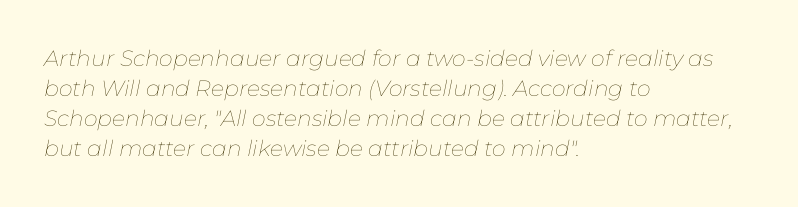
The image shows 22 px text type, italic (leaning right); set left-aligned, normal line spacing (1.37x), normal letter spacing, not underlined.
